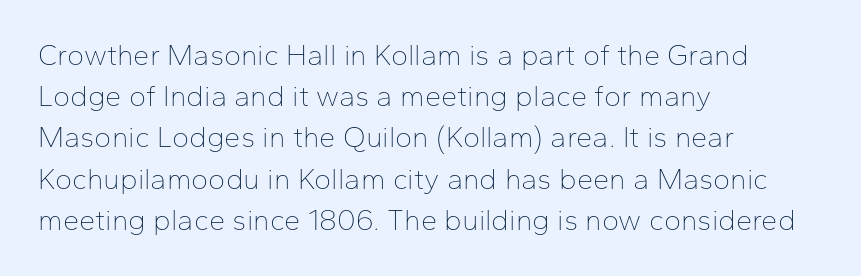
Q: Is the text bold? A: No.
Q: Is the text italic (slanted)? A: No, it is upright.
Q: Is the typeface a serif or a sans-serif typeface? A: Sans-serif.
Q: Is the text underlined? A: No.
Q: How is the paragraph aligned? A: Left-aligned.
Q: Is the spacing between letters normal or unusually wide? A: Normal.
Q: Is the spacing between lines tight, normal or loose? A: Normal.
Q: Width (condensed, normal, or wide)? A: Normal.
Q: Stroke contrast? A: Low.
Q: x-height? A: Medium.
Q: Monospaced? A: No.
